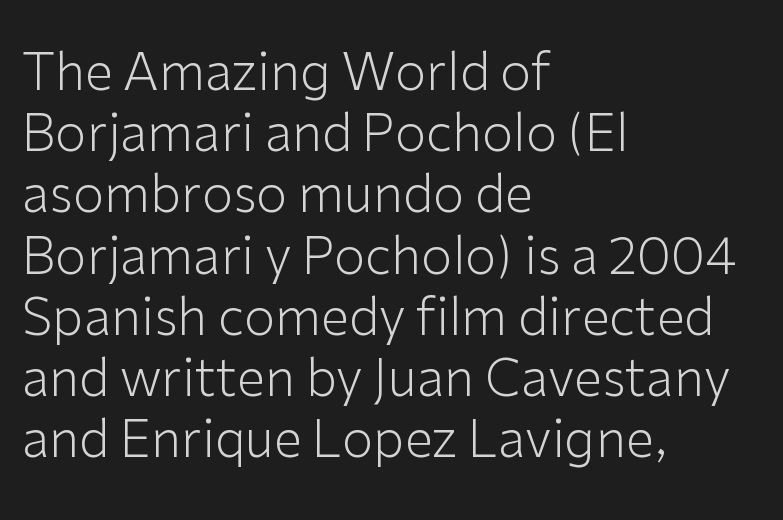
{"serif": "no", "italic": "no", "bold": "no", "weight": "light", "width": "normal", "stroke_contrast": "low", "x_height": "medium", "monospaced": "no", "underline": "no", "align": "left", "line_spacing_ratio": 1.2, "letter_spacing": "normal", "letter_spacing_em": 0.0, "glyph_px": 51}
